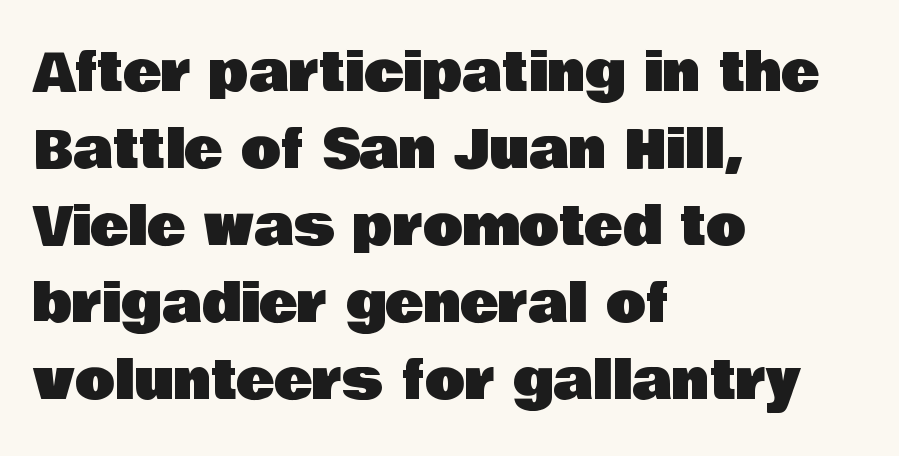
The image shows 52 px sans-serif type, upright; set left-aligned, normal line spacing (1.48x), normal letter spacing, not underlined; low stroke contrast and a large x-height.
